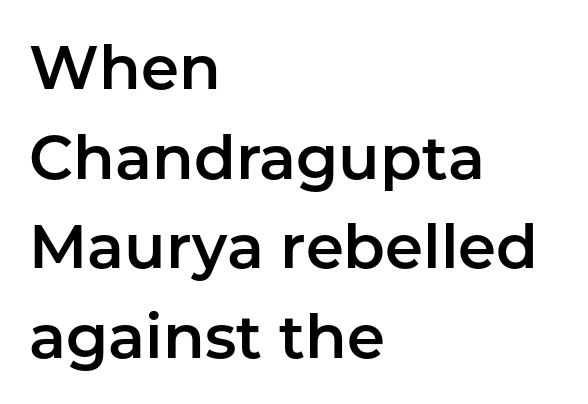
The image shows 61 px sans-serif type, upright; set left-aligned, normal line spacing (1.47x), normal letter spacing, not underlined; low stroke contrast and a medium x-height.
